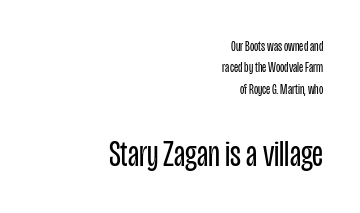
Q: Is the text bold? A: No.
Q: Is the text italic (slanted)? A: No, it is upright.
Q: Is the typeface a serif or a sans-serif typeface? A: Sans-serif.
Q: Is the text underlined? A: No.
Q: How is the paragraph aligned? A: Right-aligned.
Q: Is the spacing between letters normal or unusually wide? A: Normal.
Q: Is the spacing between lines tight, normal or loose? A: Normal.
Q: Which block of text is set in a larger size, the first (top) or the second (bottom)? A: The second (bottom) one.
Q: Width (condensed, normal, or wide)? A: Condensed.
Q: Stroke contrast? A: Low.
Q: x-height? A: Large.
Q: Monospaced? A: No.
